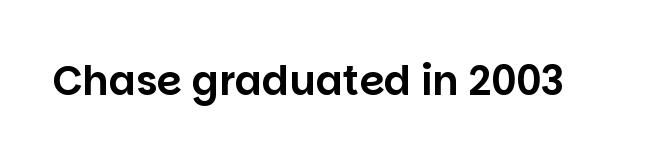
Q: Is the text italic (slanted)? A: No, it is upright.
Q: Is the typeface a serif or a sans-serif typeface? A: Sans-serif.
Q: Is the text underlined? A: No.
Q: Is the spacing between letters normal or unusually wide? A: Normal.
Q: Width (condensed, normal, or wide)? A: Normal.
Q: Stroke contrast? A: Low.
Q: x-height? A: Large.
Q: Monospaced? A: No.
